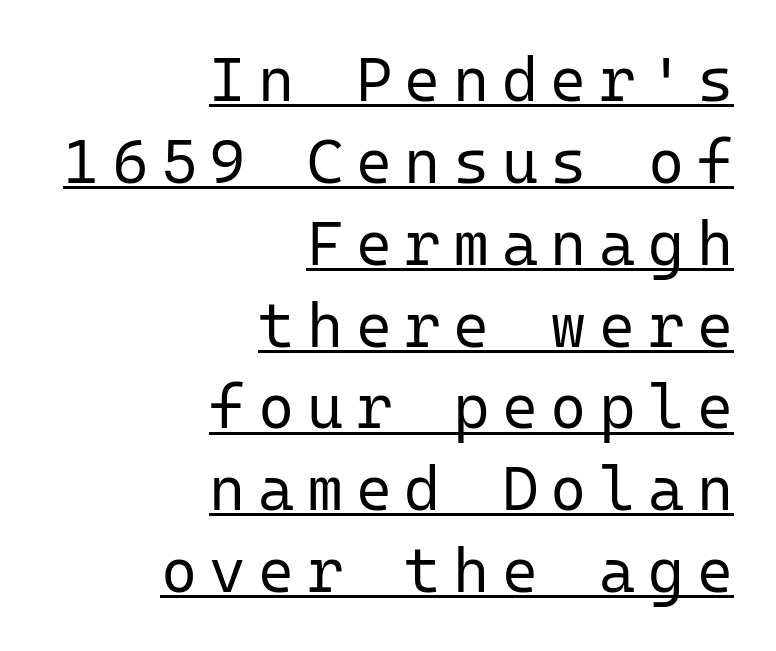
The image shows 62 px regular-weight sans-serif type, upright, monospaced; set right-aligned, normal line spacing (1.32x), unusually wide letter spacing (+0.2 em), underlined; low stroke contrast and a medium x-height.
